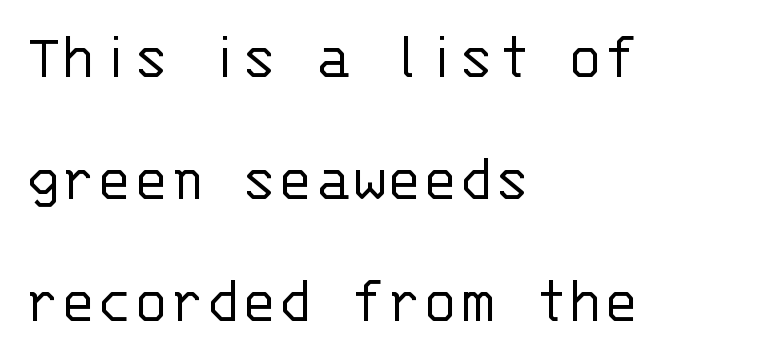
The image shows 67 px light sans-serif type, upright, monospaced; set left-aligned, line spacing 1.82x, normal letter spacing, not underlined; low stroke contrast and a large x-height.
